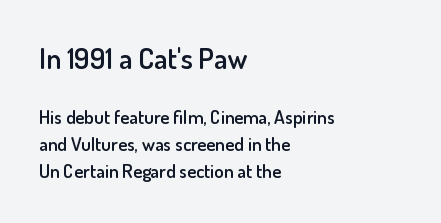
The image shows 29 px semibold sans-serif type, upright; set left-aligned, normal line spacing (1.43x), normal letter spacing, not underlined; the first (top) block is 1.53x larger; low stroke contrast and a small x-height.
